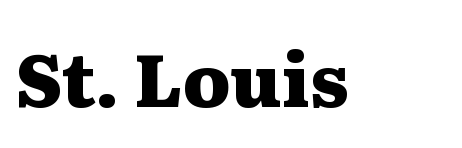
Q: Is the text bold? A: Yes.
Q: Is the text italic (slanted)? A: No, it is upright.
Q: Is the typeface a serif or a sans-serif typeface? A: Serif.
Q: Is the text underlined? A: No.
Q: Is the spacing between letters normal or unusually wide? A: Normal.
Q: Width (condensed, normal, or wide)? A: Wide.
Q: Stroke contrast? A: Medium.
Q: x-height? A: Medium.
Q: Monospaced? A: No.
